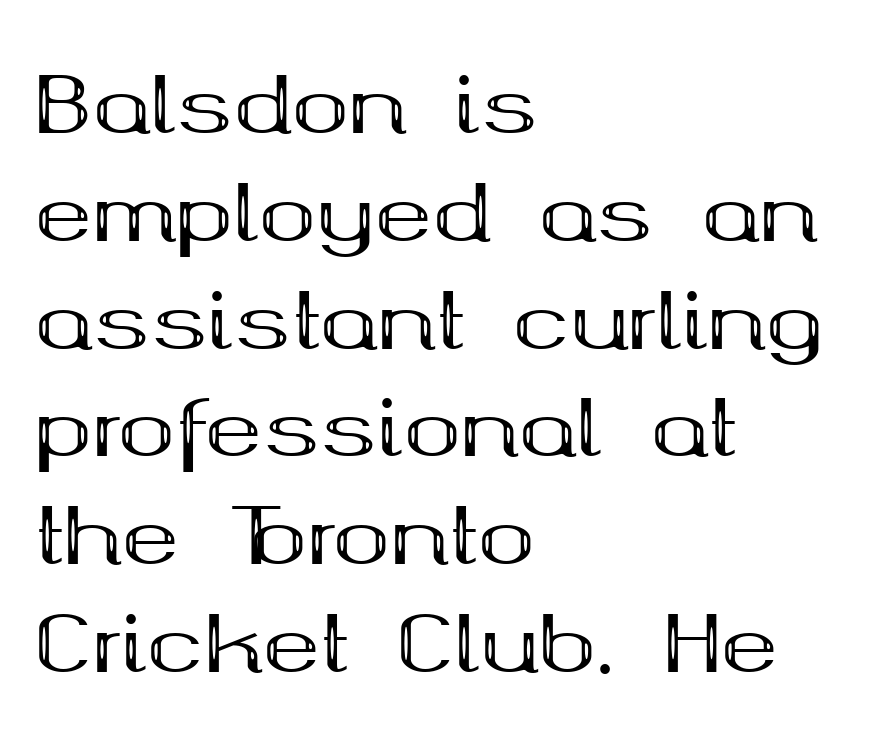
Q: Is the text bold? A: Yes.
Q: Is the text italic (slanted)? A: No, it is upright.
Q: Is the typeface a serif or a sans-serif typeface? A: Serif.
Q: Is the text underlined? A: No.
Q: How is the paragraph aligned? A: Left-aligned.
Q: Is the spacing between letters normal or unusually wide? A: Normal.
Q: Is the spacing between lines tight, normal or loose? A: Normal.
Q: Width (condensed, normal, or wide)? A: Wide.
Q: Stroke contrast? A: Medium.
Q: x-height? A: Medium.
Q: Monospaced? A: No.
